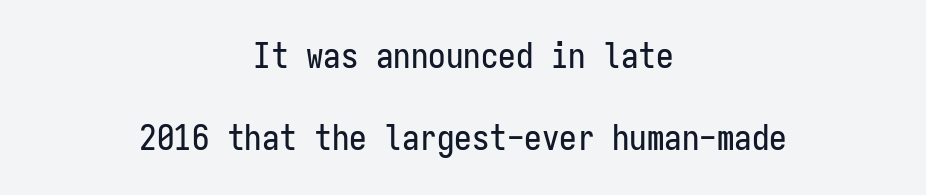
Q: Is the text italic (slanted)? A: No, it is upright.
Q: Is the typeface a serif or a sans-serif typeface? A: Sans-serif.
Q: Is the text underlined? A: No.
Q: How is the paragraph aligned? A: Centered.
Q: Is the spacing between letters normal or unusually wide? A: Normal.
Q: Is the spacing between lines tight, normal or loose? A: Loose.
Q: Width (condensed, normal, or wide)? A: Condensed.
Q: Stroke contrast? A: Low.
Q: x-height? A: Medium.
Q: Monospaced? A: Yes.
